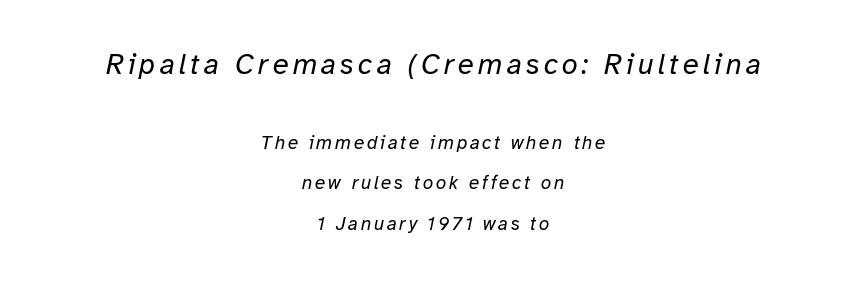
Type without underlining. The paragraph has two soft edges and a firm central axis. The passage shown is typed in a proportional face where columns would drift. Ink coverage per letter is moderate at most. This layout puts the oversized block above and the modest block below.
